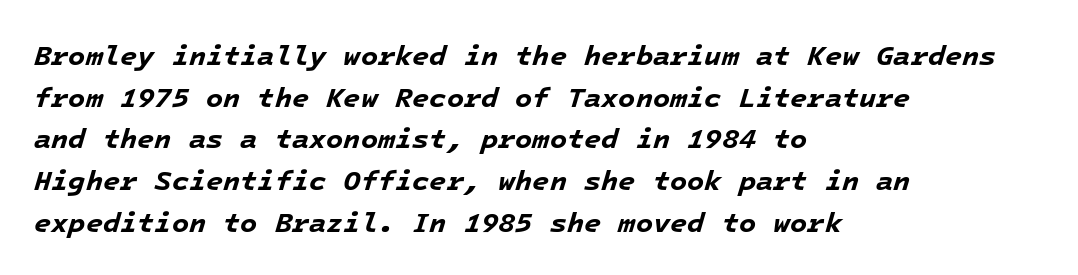
Q: Is the text bold? A: Yes.
Q: Is the text italic (slanted)? A: Yes, it leans right by about 16 degrees.
Q: Is the text underlined? A: No.
Q: How is the paragraph aligned? A: Left-aligned.
Q: Is the spacing between letters normal or unusually wide? A: Normal.
Q: Is the spacing between lines tight, normal or loose? A: Normal.
Q: Width (condensed, normal, or wide)? A: Normal.
Q: Stroke contrast? A: Low.
Q: x-height? A: Medium.
Q: Monospaced? A: Yes.
